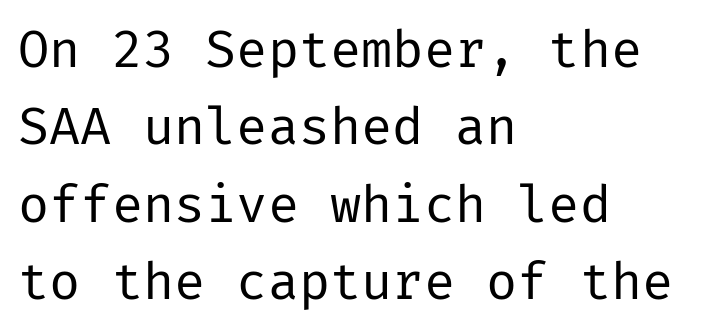
{"serif": "no", "italic": "no", "bold": "no", "weight": "regular", "width": "normal", "stroke_contrast": "low", "x_height": "medium", "underline": "no", "align": "left", "line_spacing": "normal", "line_spacing_ratio": 1.49, "letter_spacing": "normal", "letter_spacing_em": 0.0, "glyph_px": 52}
